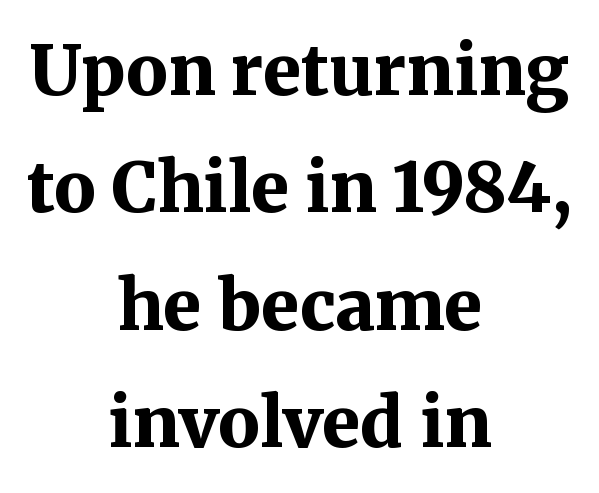
You can tell it's not italic because the verticals are truly vertical. Interline gaps are of average width in this sample. Is the type bold? Yes — the strokes are clearly thick and heavy. Plain, unruled lines of type. Stroke terminals: seriffed. Character widths vary here, with narrow letters taking less room than wide ones.
